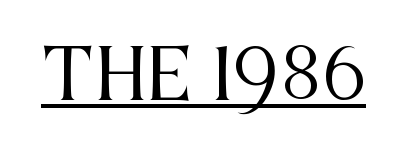
Q: Is the text bold? A: No.
Q: Is the text italic (slanted)? A: No, it is upright.
Q: Is the typeface a serif or a sans-serif typeface? A: Serif.
Q: Is the text underlined? A: Yes.
Q: Is the spacing between letters normal or unusually wide? A: Normal.
Q: Width (condensed, normal, or wide)? A: Condensed.
Q: Stroke contrast? A: Medium.
Q: x-height? A: Large.
Q: Monospaced? A: No.
